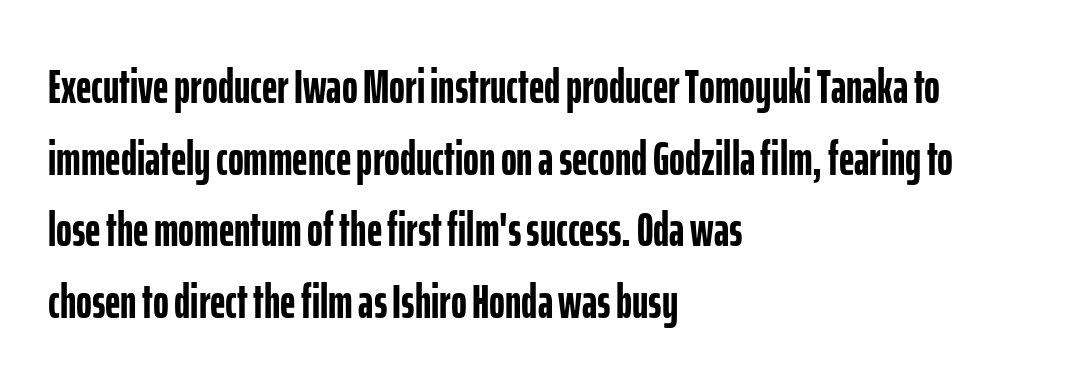
Horizontal bands of white between lines are of average thickness. Look at the stroke-to-counter ratio: heavy, a bold. The rendering uses natural spacing where letterforms have individual widths. Every character sits straight up, as roman type does.
